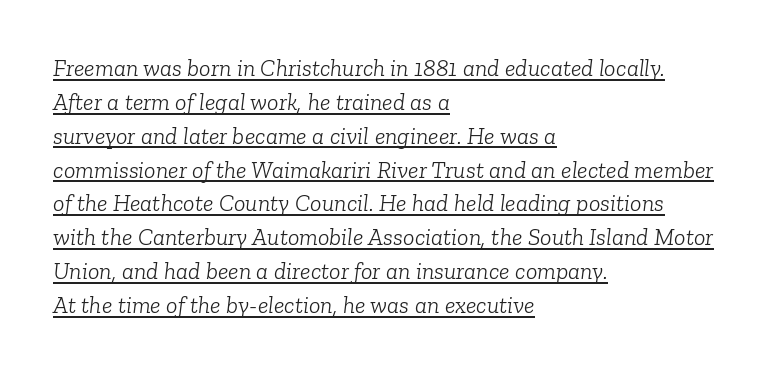
The image shows 24 px text type, italic (leaning right); set left-aligned, normal line spacing (1.41x), normal letter spacing, underlined.
